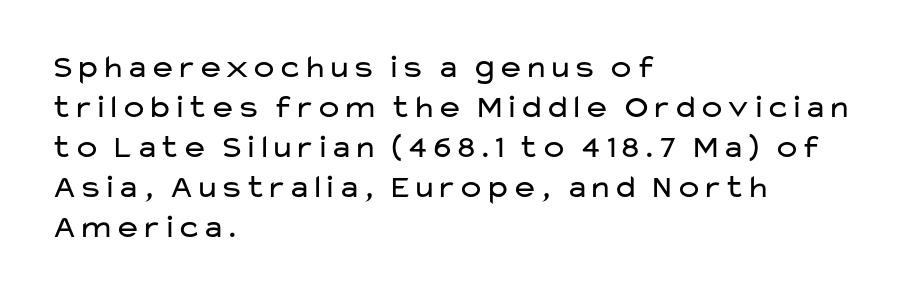
{"serif": "no", "italic": "no", "bold": "no", "weight": "regular", "width": "wide", "stroke_contrast": "low", "x_height": "medium", "monospaced": "no", "underline": "no", "align": "left", "line_spacing_ratio": 1.21, "letter_spacing": "normal", "letter_spacing_em": 0.0, "glyph_px": 33}
